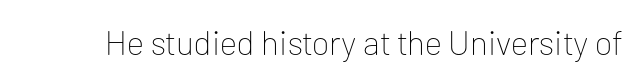
Beneath every word, the page is bare. The line texture is even and compact thanks to regular tracking. Weight: in the light-to-regular range. It's the straight-up-and-down kind of type.
